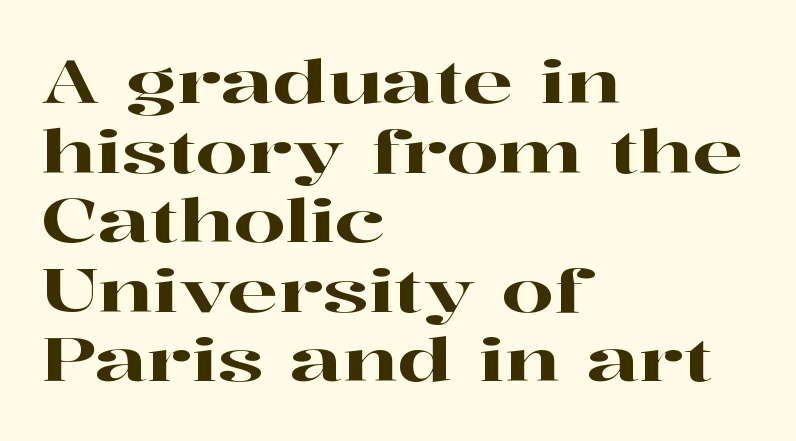
In CSS terms this would be text-align: left. No extra tracking has been applied to these lines. The string is rendered with underlining switched off. Old-style or modern, the face here clearly has serifs. The face used here is proportionally spaced, like ordinary book or web type. These lines were composed using upright roman letters.
